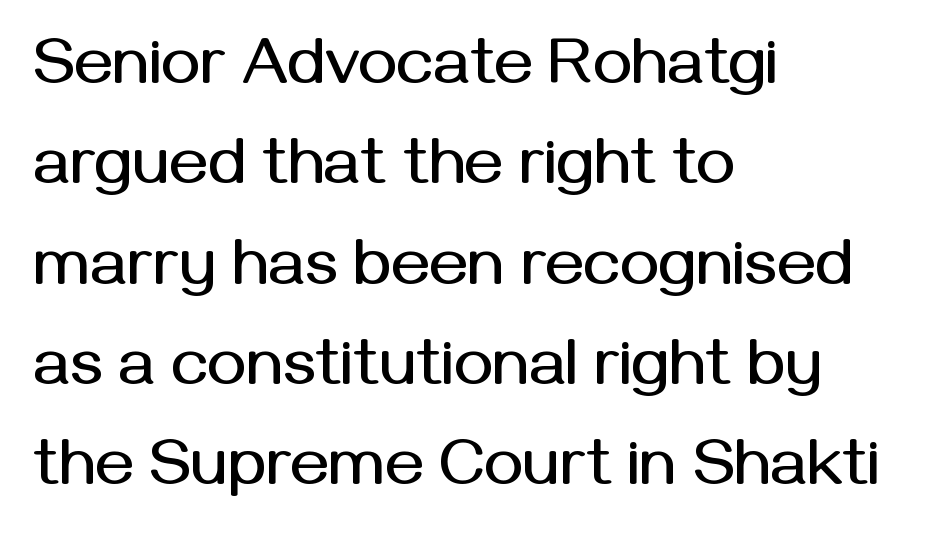
The letters sit at their default tracking, neither squeezed nor spread. The face used here is proportionally spaced, like ordinary book or web type. A sans-serif font was chosen for this passage. In terms of leading, this rendering sits right in the middle. It's the straight-up-and-down kind of type.
